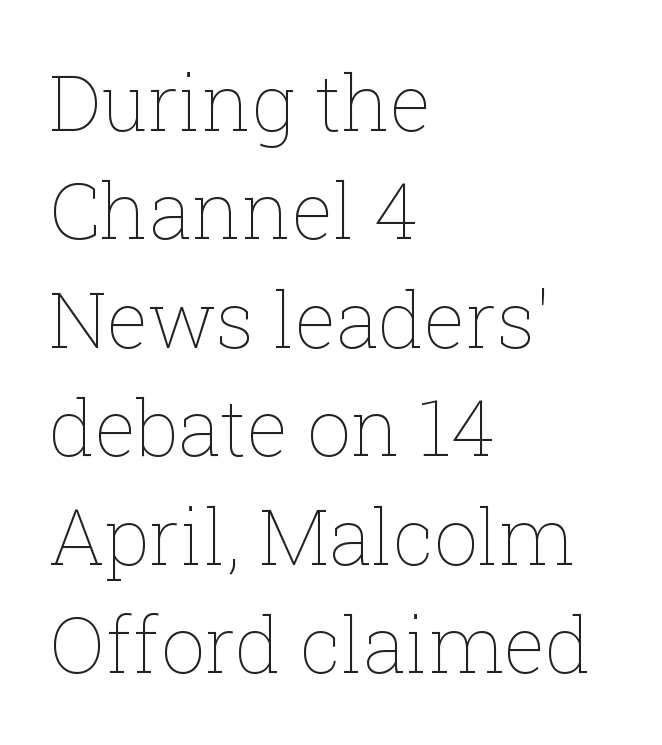
{"italic": "no", "bold": "no", "weight": "thin", "width": "normal", "stroke_contrast": "low", "x_height": "medium", "monospaced": "no", "underline": "no", "align": "left", "line_spacing": "normal", "line_spacing_ratio": 1.39, "letter_spacing": "normal", "letter_spacing_em": 0.0, "glyph_px": 78}
